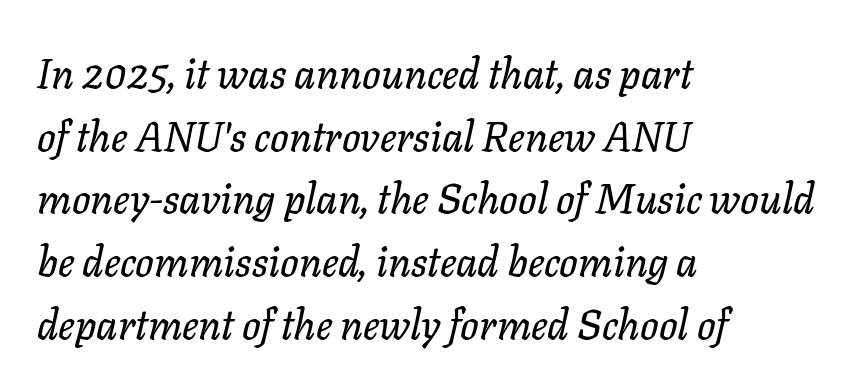
Q: Is the text italic (slanted)? A: Yes, it leans right by about 11 degrees.
Q: Is the text underlined? A: No.
Q: How is the paragraph aligned? A: Left-aligned.
Q: Is the spacing between letters normal or unusually wide? A: Normal.
Q: Is the spacing between lines tight, normal or loose? A: Normal.
Q: Width (condensed, normal, or wide)? A: Normal.
Q: Stroke contrast? A: Low.
Q: x-height? A: Medium.
Q: Monospaced? A: No.
